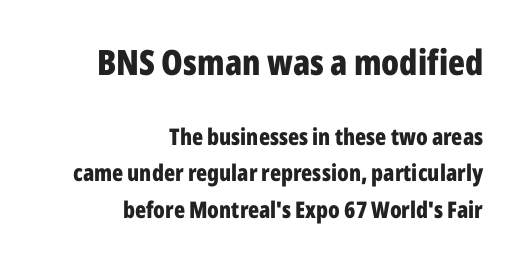
Each letter keeps its own natural width here, so spacing adapts to shape. Does the leading feel generous? No, just average. The font's upright variant was chosen for this text. Serifs: no, the terminals of the letterforms are clean. Spacing between characters is what you'd get straight out of the box. The ragged edge is on the left, which tells us the setting is flush right.
